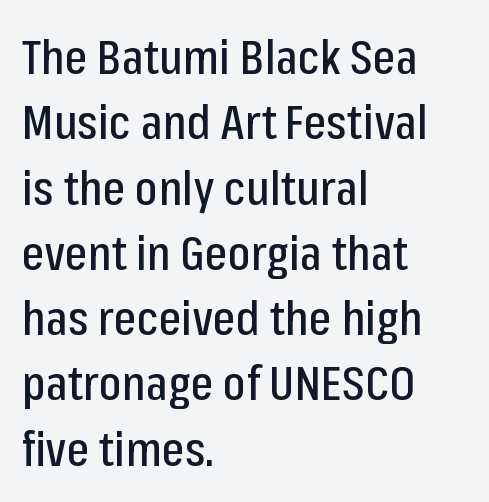
The face used here is a sans, in the tradition of grotesques and geometrics. The designer left line spacing at the default. These lines are set flush left with a ragged right edge. Default kerning and tracking; the words read as compact shapes.
